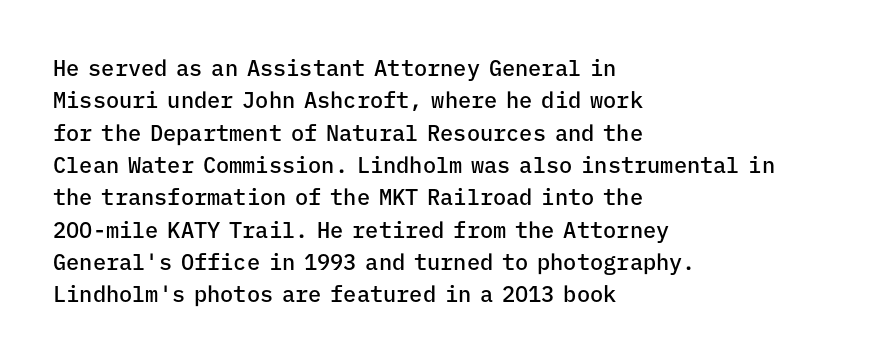
The image shows 22 px text type, upright; set left-aligned, normal line spacing (1.47x), normal letter spacing, not underlined.
